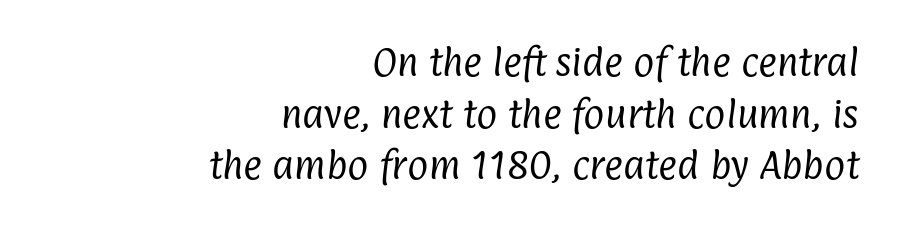
The image shows 32 px regular-weight, condensed sans-serif type; set right-aligned, normal line spacing (1.61x), normal letter spacing, not underlined; low stroke contrast and a medium x-height.
